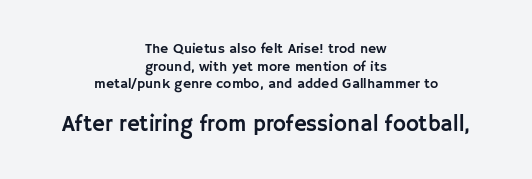
{"italic": "no", "underline": "no", "align": "center", "line_spacing": "normal", "line_spacing_ratio": 1.26, "letter_spacing": "normal", "letter_spacing_em": 0.0, "larger_block": "second", "size_ratio": 1.57, "glyph_px": 22}
